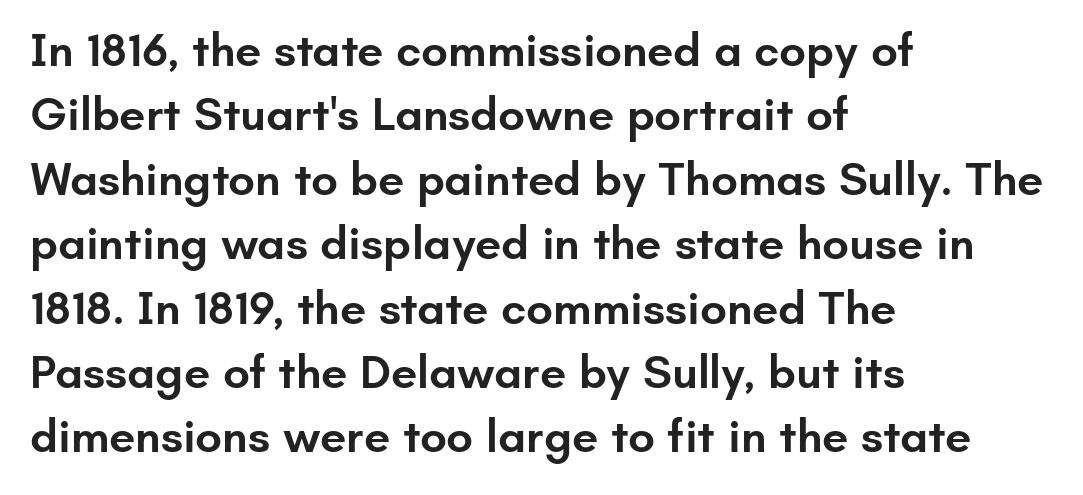
The image shows 47 px semibold sans-serif type, upright; set left-aligned, normal line spacing (1.37x), normal letter spacing, not underlined; low stroke contrast and a small x-height.
